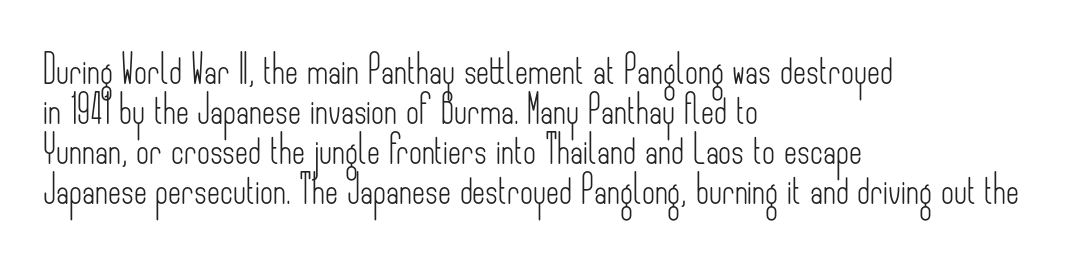
The image shows 28 px light, condensed sans-serif type, upright; set left-aligned, normal line spacing (1.43x), normal letter spacing, not underlined; low stroke contrast and a small x-height.
